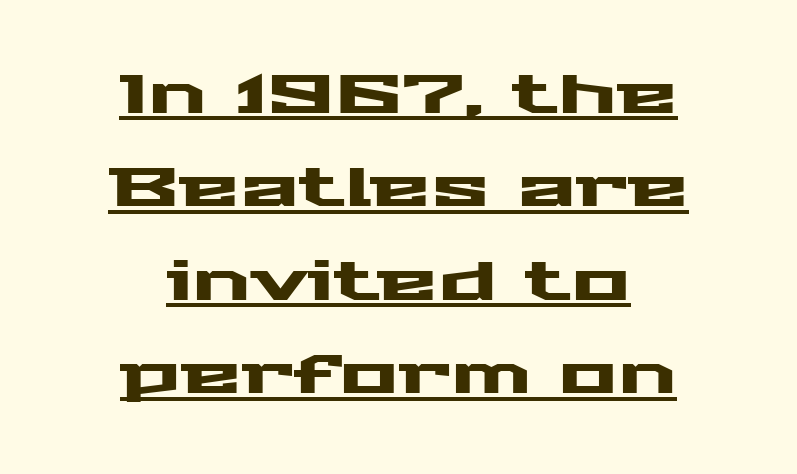
The glyphs in this specimen are sans serif. The letters advance in unequal steps, a hallmark of proportional type. Summary of vertical rhythm: regular, with standard interline spacing. Rendered with straight, roman letterforms. The paragraph shown floats in the horizontal middle. Decoration check: the copy is underlined.
